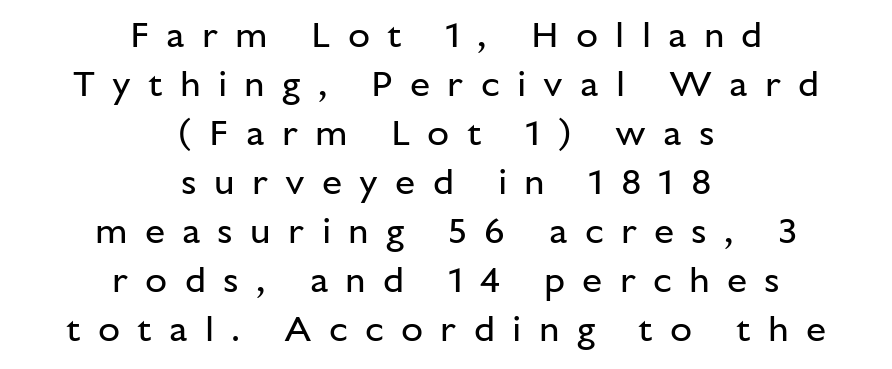
Q: Is the text bold? A: No.
Q: Is the text italic (slanted)? A: No, it is upright.
Q: Is the typeface a serif or a sans-serif typeface? A: Sans-serif.
Q: Is the text underlined? A: No.
Q: How is the paragraph aligned? A: Centered.
Q: Is the spacing between letters normal or unusually wide? A: Unusually wide.
Q: Is the spacing between lines tight, normal or loose? A: Normal.
Q: Width (condensed, normal, or wide)? A: Normal.
Q: Stroke contrast? A: Low.
Q: x-height? A: Medium.
Q: Monospaced? A: No.
